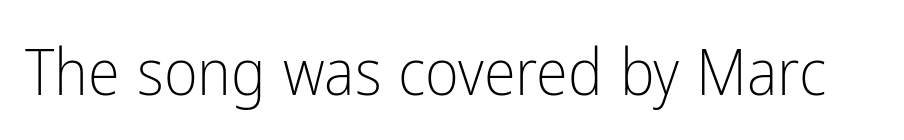
Q: Is the text bold? A: No.
Q: Is the text italic (slanted)? A: No, it is upright.
Q: Is the typeface a serif or a sans-serif typeface? A: Sans-serif.
Q: Is the text underlined? A: No.
Q: Is the spacing between letters normal or unusually wide? A: Normal.
Q: Width (condensed, normal, or wide)? A: Condensed.
Q: Stroke contrast? A: Low.
Q: x-height? A: Medium.
Q: Monospaced? A: No.
